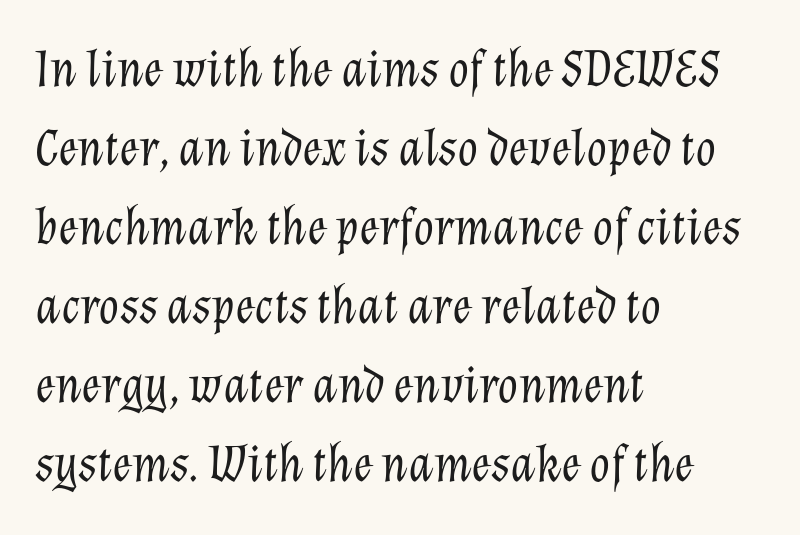
Q: Is the text bold? A: No.
Q: Is the text italic (slanted)? A: Yes, it leans right by about 12 degrees.
Q: Is the text underlined? A: No.
Q: How is the paragraph aligned? A: Left-aligned.
Q: Is the spacing between letters normal or unusually wide? A: Normal.
Q: Is the spacing between lines tight, normal or loose? A: Normal.
Q: Width (condensed, normal, or wide)? A: Normal.
Q: Stroke contrast? A: Low.
Q: x-height? A: Medium.
Q: Monospaced? A: No.
